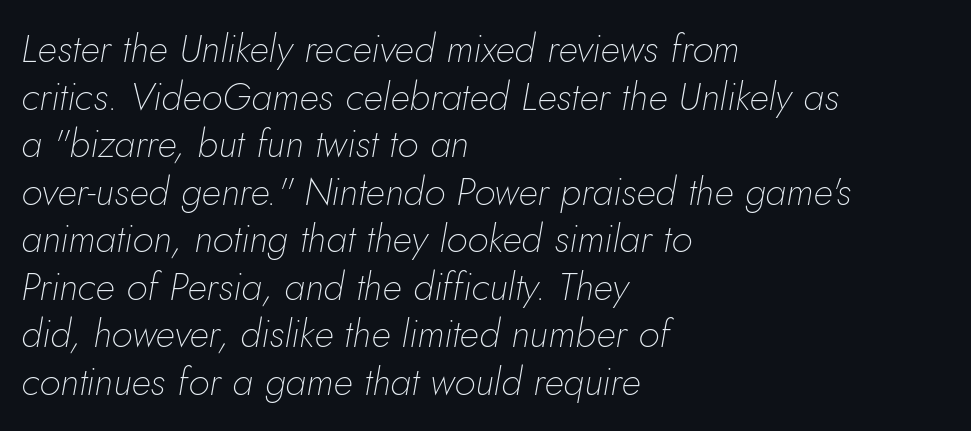
{"italic": "yes", "lean": "right", "slant_degrees": 10, "bold": "no", "weight": "thin", "width": "normal", "stroke_contrast": "low", "x_height": "small", "monospaced": "no", "underline": "no", "align": "left", "line_spacing_ratio": 1.22, "letter_spacing": "normal", "letter_spacing_em": 0.0, "glyph_px": 39}
